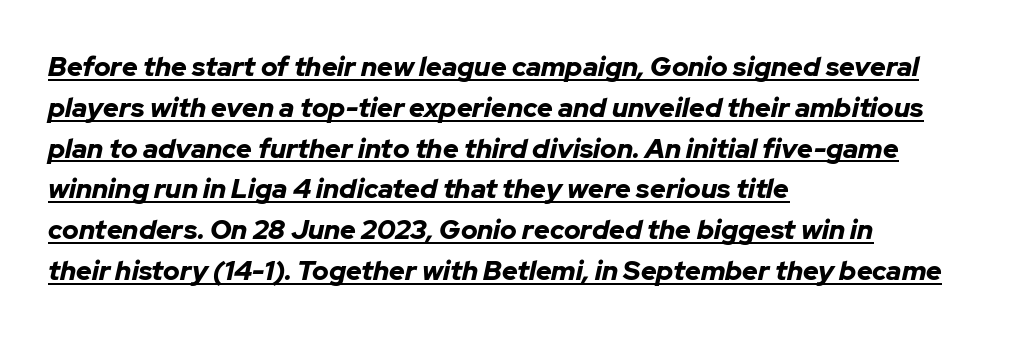
Q: Is the text bold? A: Yes.
Q: Is the text italic (slanted)? A: Yes, it leans right by about 12 degrees.
Q: Is the text underlined? A: Yes.
Q: How is the paragraph aligned? A: Left-aligned.
Q: Is the spacing between letters normal or unusually wide? A: Normal.
Q: Is the spacing between lines tight, normal or loose? A: Normal.
